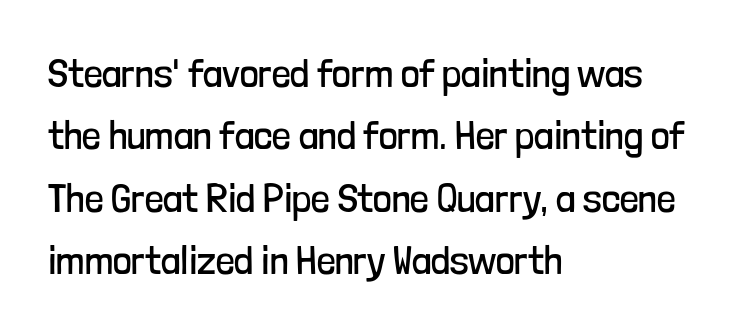
Q: Is the text bold? A: No.
Q: Is the text italic (slanted)? A: No, it is upright.
Q: Is the typeface a serif or a sans-serif typeface? A: Sans-serif.
Q: Is the text underlined? A: No.
Q: How is the paragraph aligned? A: Left-aligned.
Q: Is the spacing between letters normal or unusually wide? A: Normal.
Q: Is the spacing between lines tight, normal or loose? A: Normal.
Q: Width (condensed, normal, or wide)? A: Condensed.
Q: Stroke contrast? A: Low.
Q: x-height? A: Medium.
Q: Monospaced? A: No.
